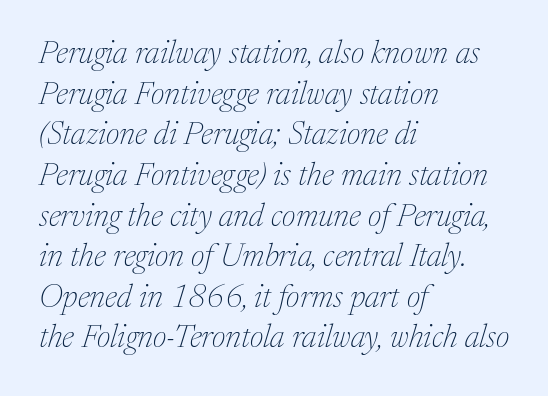
These lines are rendered in a variable-pitch font. Is the type slanted? Yes — the strokes lean at a clear angle. These lines are set flush left with a ragged right edge. Each letter's strokes conclude with small projecting serifs. Words float on clear page, feet unadorned. No letter is thick-stroked: the sample isn't bold.
